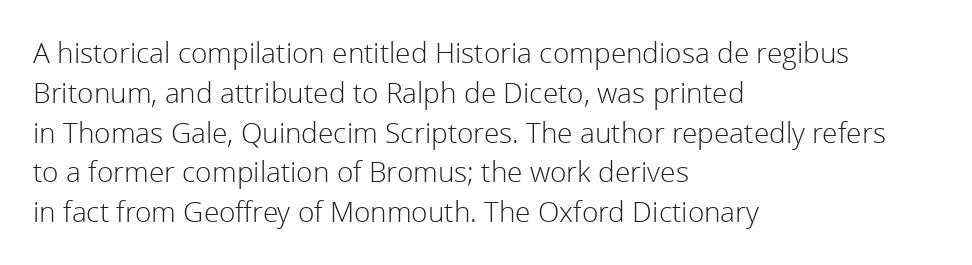
{"serif": "no", "italic": "no", "bold": "no", "weight": "light", "width": "normal", "x_height": "medium", "monospaced": "no", "underline": "no", "align": "left", "line_spacing": "normal", "line_spacing_ratio": 1.42, "letter_spacing": "normal", "letter_spacing_em": 0.0, "glyph_px": 28}
